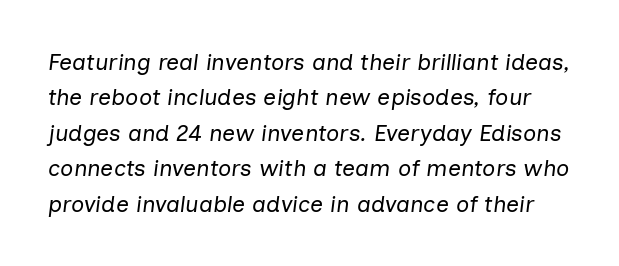
The image shows 23 px text type, italic (leaning right); set normal line spacing (1.54x), normal letter spacing, not underlined.
